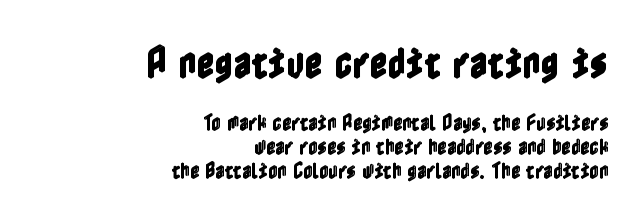
A typesetter would mark this as roman, not italic. Just letters on the line, the space beneath them empty. All the whitespace from short lines collects on the left. Does extra space separate the letters? No, they use regular spacing. Each new line begins a customary step beneath the previous one. Character size in the leading block exceeds that of the trailing block.
